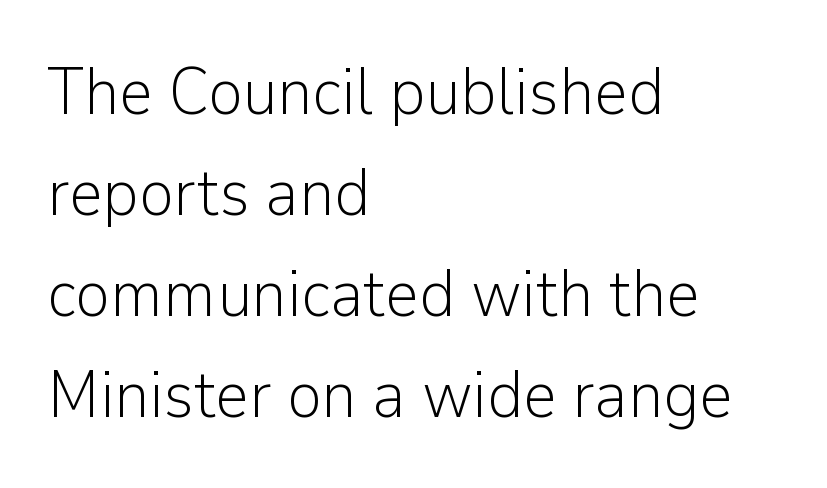
The image shows 66 px light sans-serif type, upright; set left-aligned, normal line spacing (1.53x), normal letter spacing, not underlined; low stroke contrast and a medium x-height.
